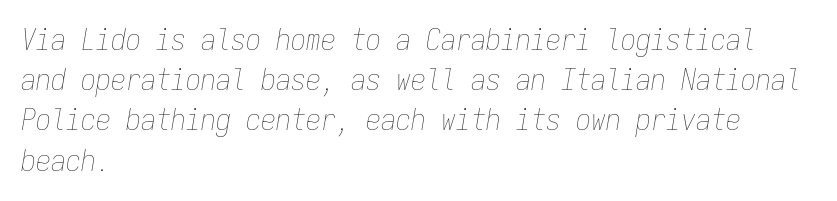
{"italic": "yes", "lean": "right", "slant_degrees": 9, "bold": "no", "weight": "thin", "width": "condensed", "stroke_contrast": "low", "x_height": "medium", "monospaced": "yes", "underline": "no", "align": "left", "line_spacing": "normal", "line_spacing_ratio": 1.34, "letter_spacing": "normal", "letter_spacing_em": 0.0, "glyph_px": 30}
